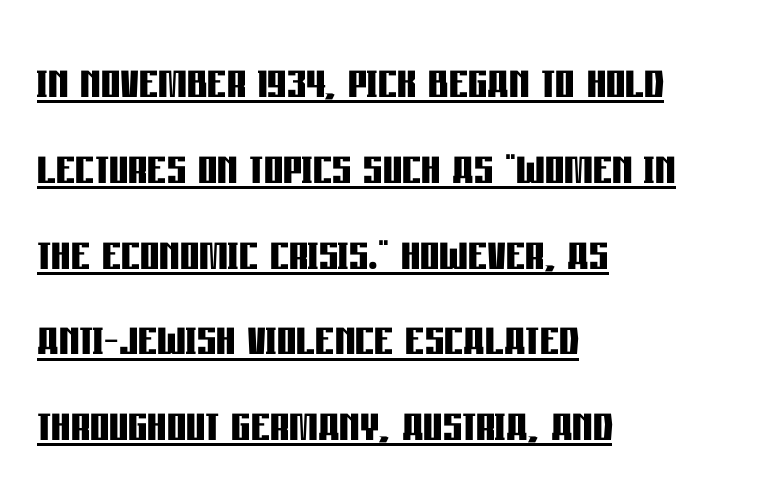
The image shows 60 px semibold, condensed sans-serif type, upright; set left-aligned, normal line spacing (1.43x), normal letter spacing, underlined; low stroke contrast and a large x-height.
